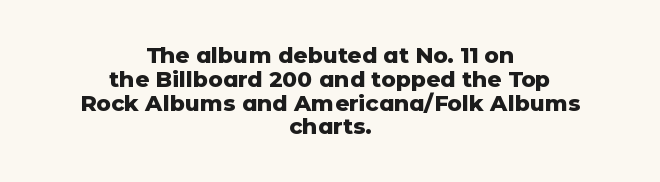
The image shows 22 px bold type, upright; set centered, tight line spacing (1.08x), normal letter spacing, not underlined.
